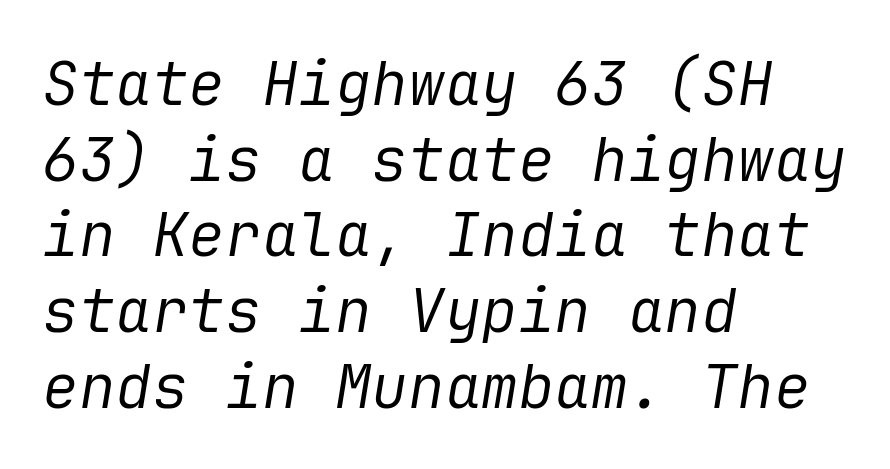
{"italic": "yes", "lean": "right", "slant_degrees": 9, "bold": "no", "weight": "regular", "width": "normal", "stroke_contrast": "low", "x_height": "medium", "underline": "no", "align": "left", "line_spacing_ratio": 1.24, "letter_spacing": "normal", "letter_spacing_em": 0.0, "glyph_px": 61}
